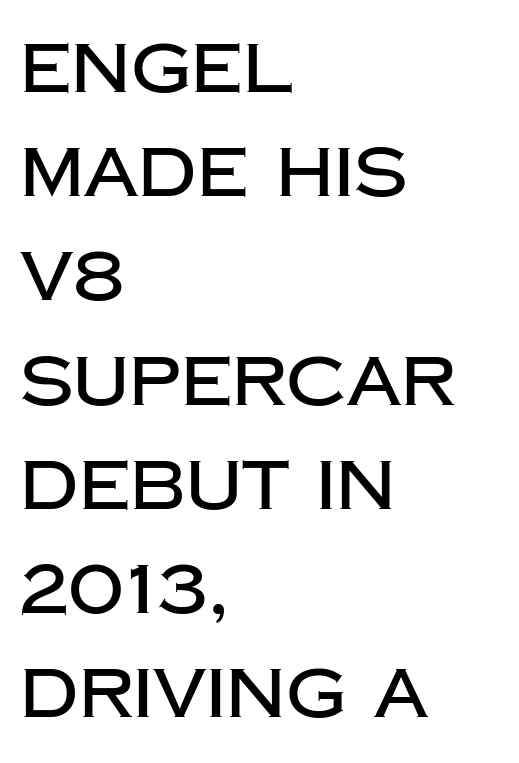
This block has exactly the height ordinary leading produces. This is sans-serif lettering, the kind often seen on screens and signage. Check the space under the baseline: it is left empty. The letters advance in unequal steps, a hallmark of proportional type. What stands out about the letter spacing? Nothing — it is the standard amount.
